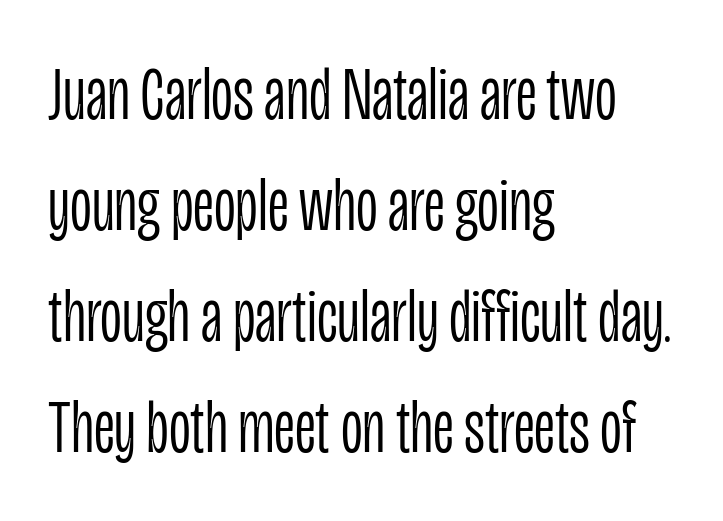
The image shows 76 px light, condensed sans-serif type, upright; set left-aligned, normal line spacing (1.46x), normal letter spacing, not underlined; low stroke contrast and a large x-height.
